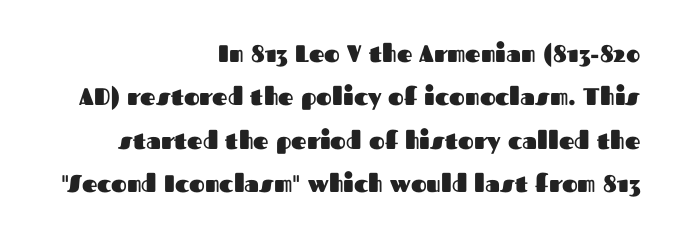
{"italic": "no", "bold": "yes", "underline": "no", "align": "right", "line_spacing_ratio": 1.81, "letter_spacing": "normal", "letter_spacing_em": 0.0, "glyph_px": 24}
